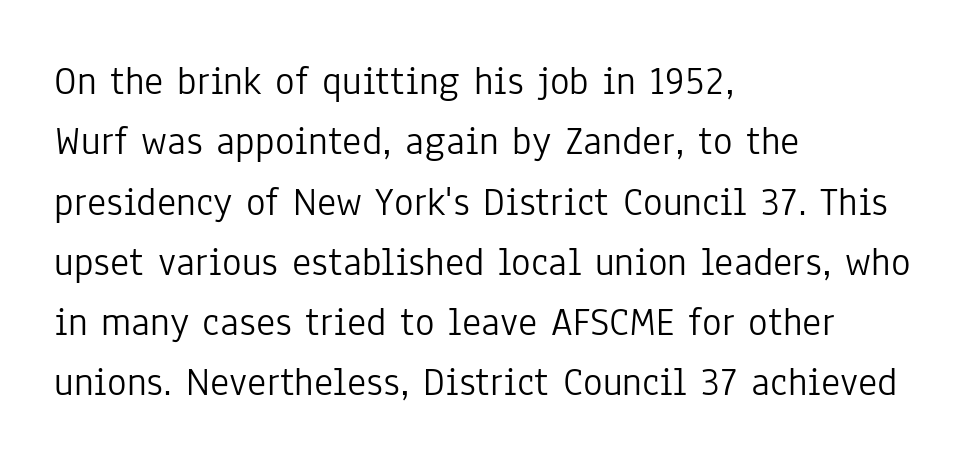
{"serif": "no", "italic": "no", "bold": "no", "weight": "light", "width": "condensed", "stroke_contrast": "low", "x_height": "medium", "monospaced": "no", "underline": "no", "align": "left", "line_spacing": "normal", "line_spacing_ratio": 1.47, "letter_spacing": "normal", "letter_spacing_em": 0.0, "glyph_px": 41}
